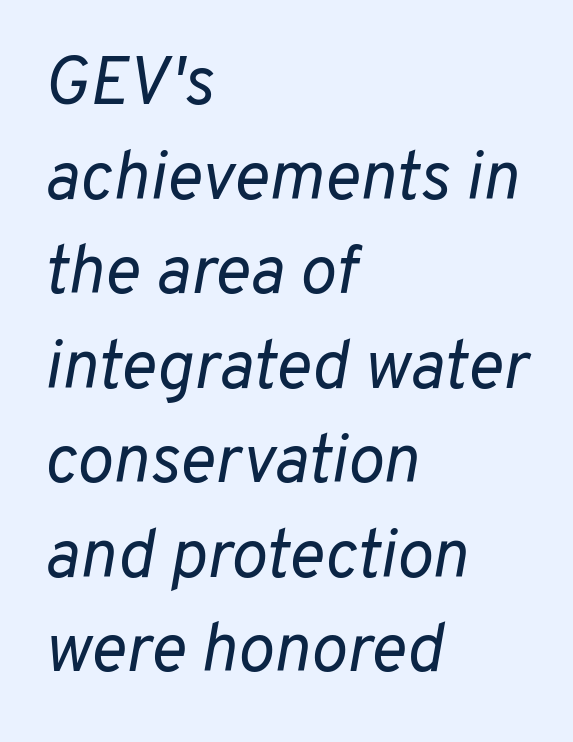
The glyphs look as if they've been sheared to an angle. Honestly, there is no underline to notice here at all. Leading: standard. Weight: in the light-to-regular range.
